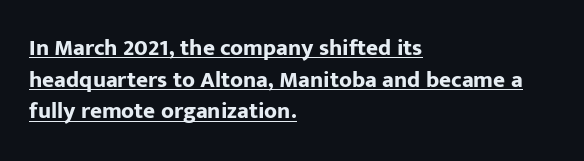
Is there any slant? The stems are plumb. The glyphs have the mass of a bold cut. The letterforms sit shoulder to shoulder at normal distance. The text block is weighted toward the left margin, trailing off unevenly rightward.
